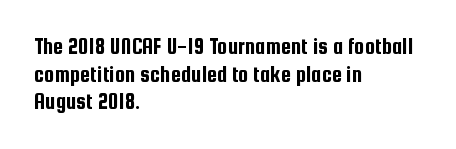
{"italic": "no", "underline": "no", "align": "left", "line_spacing_ratio": 1.2, "letter_spacing": "normal", "letter_spacing_em": 0.0, "glyph_px": 23}
